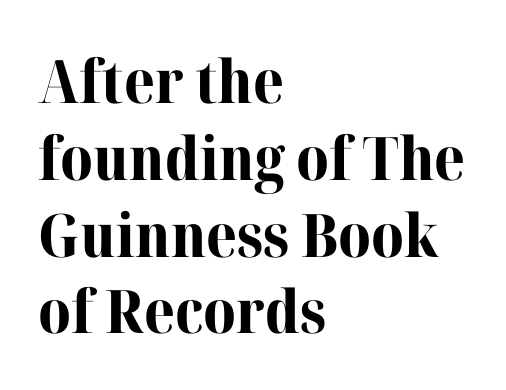
Q: Is the text bold? A: Yes.
Q: Is the text italic (slanted)? A: No, it is upright.
Q: Is the typeface a serif or a sans-serif typeface? A: Serif.
Q: Is the text underlined? A: No.
Q: How is the paragraph aligned? A: Left-aligned.
Q: Is the spacing between letters normal or unusually wide? A: Normal.
Q: Is the spacing between lines tight, normal or loose? A: Normal.
Q: Width (condensed, normal, or wide)? A: Normal.
Q: Stroke contrast? A: High.
Q: x-height? A: Medium.
Q: Monospaced? A: No.
